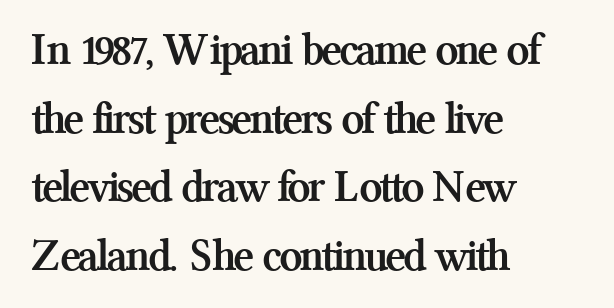
Q: Is the text bold? A: Yes.
Q: Is the text italic (slanted)? A: No, it is upright.
Q: Is the typeface a serif or a sans-serif typeface? A: Serif.
Q: Is the text underlined? A: No.
Q: How is the paragraph aligned? A: Left-aligned.
Q: Is the spacing between letters normal or unusually wide? A: Normal.
Q: Is the spacing between lines tight, normal or loose? A: Normal.
Q: Width (condensed, normal, or wide)? A: Normal.
Q: Stroke contrast? A: Medium.
Q: x-height? A: Medium.
Q: Monospaced? A: No.
